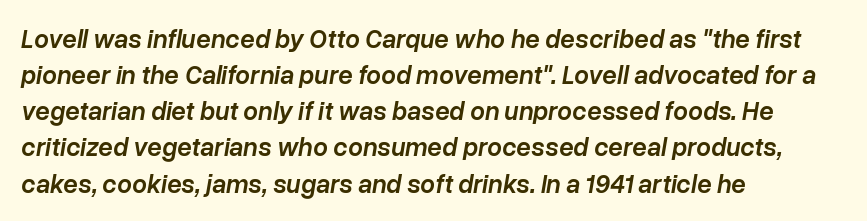
{"italic": "yes", "lean": "right", "slant_degrees": 10, "bold": "semi", "underline": "no", "align": "left", "line_spacing": "normal", "line_spacing_ratio": 1.39, "letter_spacing": "normal", "letter_spacing_em": 0.0, "glyph_px": 26}
